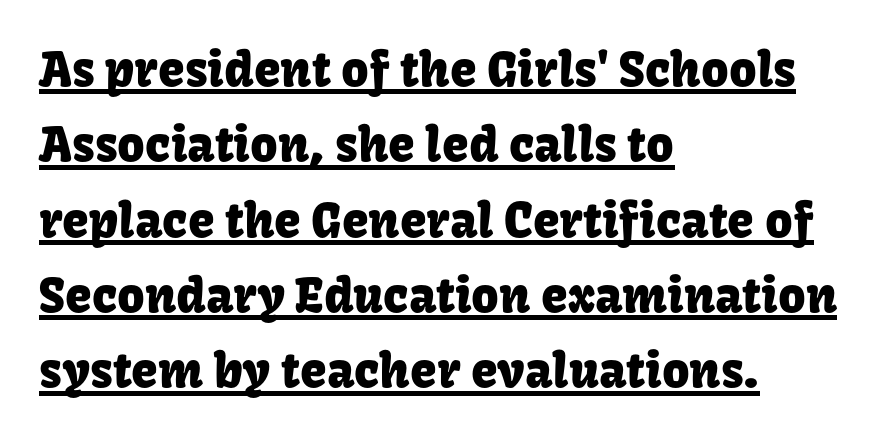
The image shows 48 px sans-serif type, upright; set left-aligned, normal line spacing (1.57x), normal letter spacing, underlined; low stroke contrast and a medium x-height.
